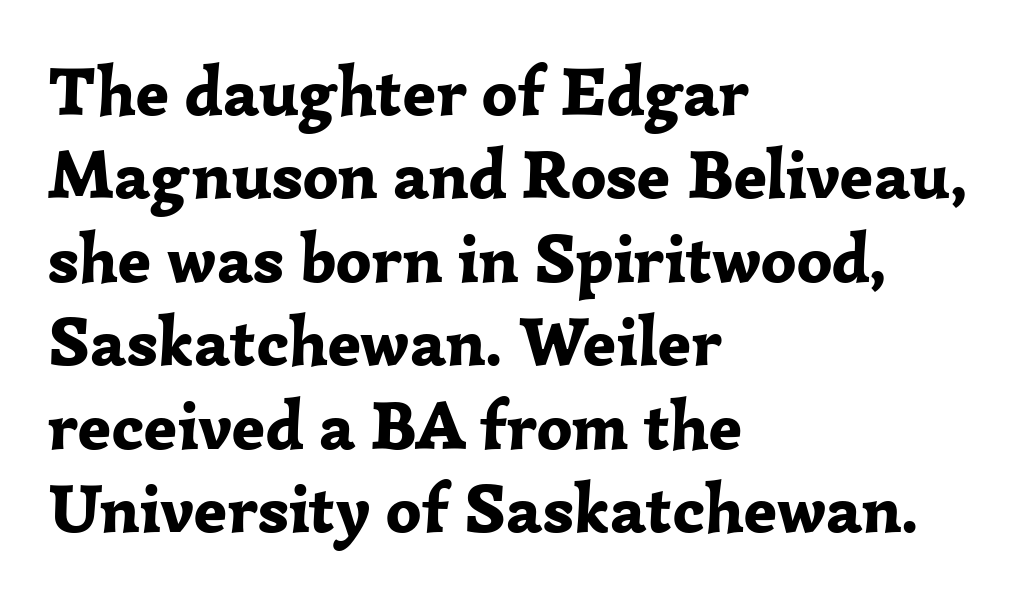
Letter spacing: default. Little horizontal feet cap the strokes, marking this as serif type. The face used here is proportionally spaced, like ordinary book or web type. A full-strength bold gives these letters their thick strokes. Every stem runs plumb, perpendicular to the baseline.
